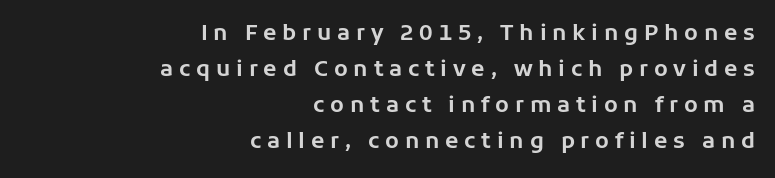
The image shows 22 px text type, upright; set right-aligned, normal line spacing (1.64x), unusually wide letter spacing (+0.26 em), not underlined.
